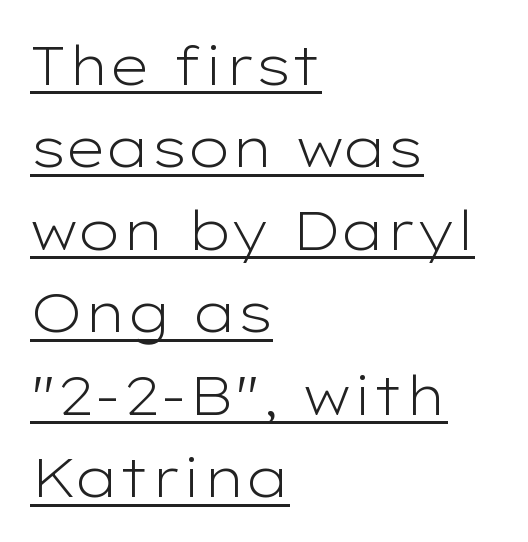
Each word holds together tightly as a unit, with standard inter-letter gaps. Classification — sans serif. A typographer would call this underscored text. The passage is arranged the way most books set body copy — flush left. These lines are rendered in a variable-pitch font.
